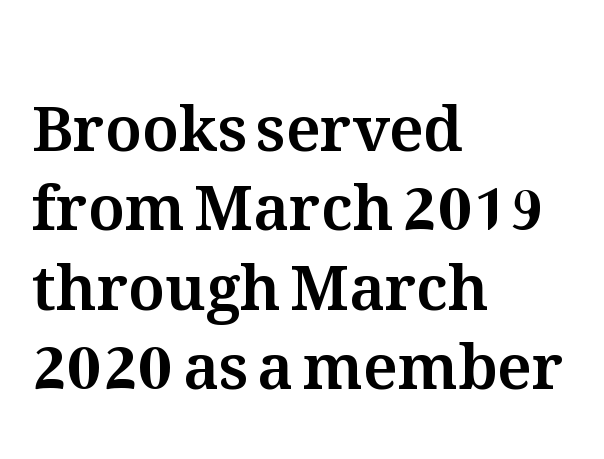
Q: Is the text italic (slanted)? A: No, it is upright.
Q: Is the text underlined? A: No.
Q: How is the paragraph aligned? A: Left-aligned.
Q: Is the spacing between letters normal or unusually wide? A: Normal.
Q: Is the spacing between lines tight, normal or loose? A: Normal.
Q: Width (condensed, normal, or wide)? A: Normal.
Q: Stroke contrast? A: Medium.
Q: x-height? A: Medium.
Q: Monospaced? A: No.
